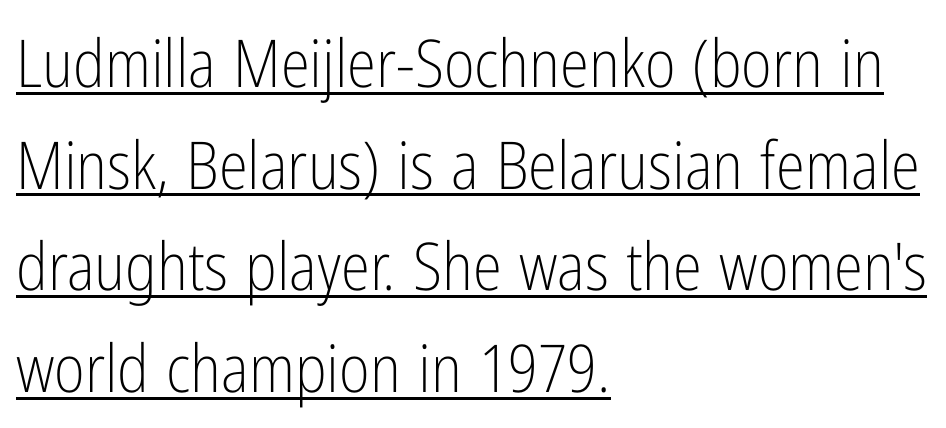
{"serif": "no", "italic": "no", "bold": "no", "weight": "light", "width": "condensed", "stroke_contrast": "low", "x_height": "medium", "monospaced": "no", "underline": "yes", "align": "left", "line_spacing": "normal", "line_spacing_ratio": 1.54, "letter_spacing": "normal", "letter_spacing_em": 0.0, "glyph_px": 66}
